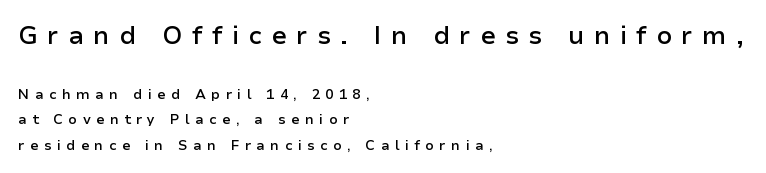
{"italic": "no", "bold": "semi", "underline": "no", "align": "left", "line_spacing_ratio": 1.83, "letter_spacing": "wide", "letter_spacing_em": 0.37, "larger_block": "first", "size_ratio": 1.79, "glyph_px": 25}
